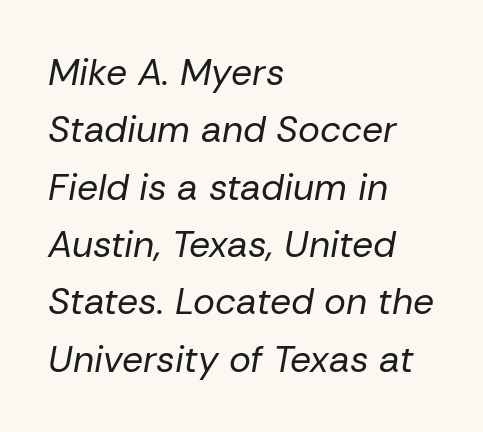
{"italic": "yes", "lean": "right", "slant_degrees": 10, "bold": "no", "weight": "regular", "width": "normal", "stroke_contrast": "low", "x_height": "medium", "monospaced": "no", "underline": "no", "align": "left", "line_spacing": "normal", "line_spacing_ratio": 1.55, "letter_spacing": "normal", "letter_spacing_em": 0.0, "glyph_px": 37}
